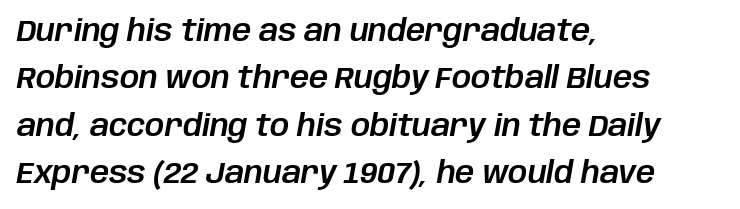
This sample uses plain, unmodified letter spacing. Where is the straight margin? On the left. The baseline area is clear. Think of a printed novel: that variable character pitch is what you see here.
